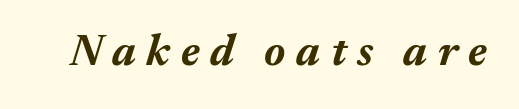
The image shows 44 px bold type, italic (leaning right); set unusually wide letter spacing (+0.24 em), not underlined; medium stroke contrast and a medium x-height.
